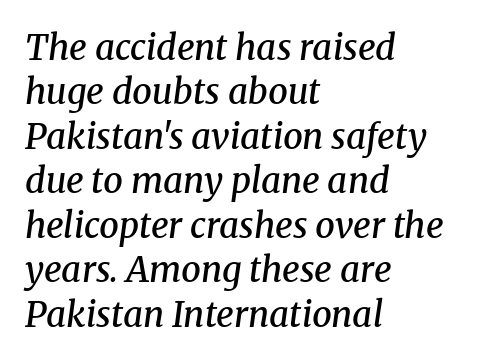
{"serif": "yes", "italic": "yes", "lean": "right", "slant_degrees": 8, "bold": "semi", "weight": "semibold", "width": "normal", "stroke_contrast": "medium", "x_height": "medium", "monospaced": "no", "underline": "no", "align": "left", "line_spacing": "normal", "line_spacing_ratio": 1.27, "letter_spacing": "normal", "letter_spacing_em": 0.0, "glyph_px": 35}
